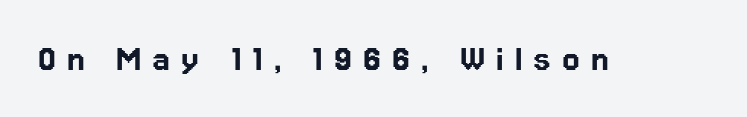
Glyph-to-glyph distance is far greater than everyday printed text. Is this a fixed-width face? No — the glyphs have proportional, varying widths. The gap between lines stays unmarked. Every character sits straight up, as roman type does.
